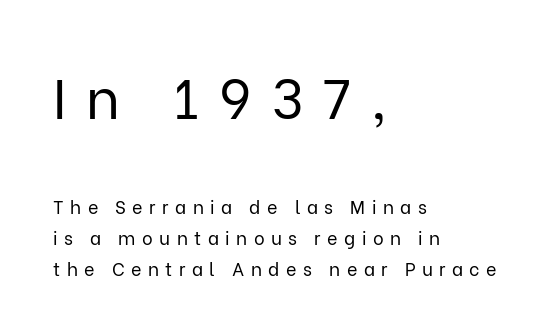
Q: Is the text bold? A: No.
Q: Is the text italic (slanted)? A: No, it is upright.
Q: Is the typeface a serif or a sans-serif typeface? A: Sans-serif.
Q: Is the text underlined? A: No.
Q: How is the paragraph aligned? A: Left-aligned.
Q: Is the spacing between letters normal or unusually wide? A: Unusually wide.
Q: Which block of text is set in a larger size, the first (top) or the second (bottom)? A: The first (top) one.
Q: Width (condensed, normal, or wide)? A: Normal.
Q: Stroke contrast? A: Low.
Q: x-height? A: Medium.
Q: Monospaced? A: No.
